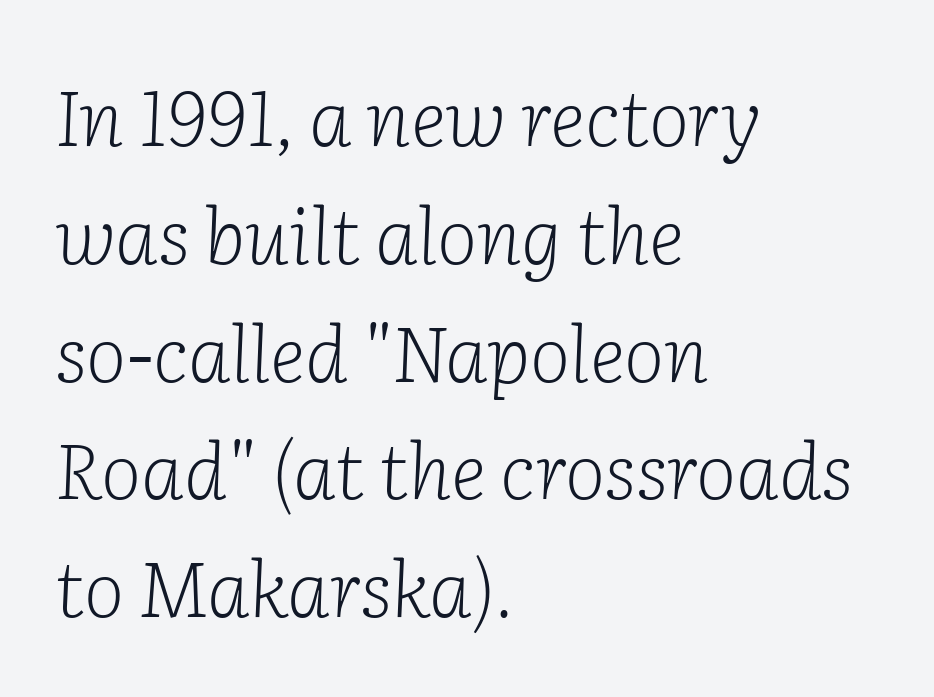
Q: Is the text bold? A: No.
Q: Is the text italic (slanted)? A: Yes, it leans right by about 2 degrees.
Q: Is the typeface a serif or a sans-serif typeface? A: Serif.
Q: Is the text underlined? A: No.
Q: How is the paragraph aligned? A: Left-aligned.
Q: Is the spacing between letters normal or unusually wide? A: Normal.
Q: Is the spacing between lines tight, normal or loose? A: Normal.
Q: Width (condensed, normal, or wide)? A: Normal.
Q: Stroke contrast? A: Low.
Q: x-height? A: Medium.
Q: Monospaced? A: No.
